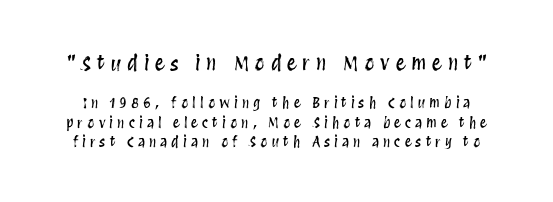
The lettering stays uniformly vertical, giving the passage a roman look. The zone under the glyphs is completely vacant. The passage shown has open, widely tracked lettering throughout. The passage shown begins with its larger block and ends with its smaller one. The vertical gap from one line to the next is medium.
